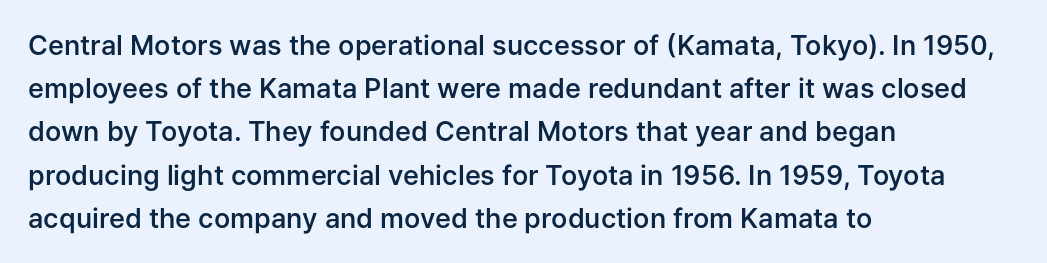
The image shows 27 px text type, upright; set left-aligned, normal line spacing (1.6x), normal letter spacing, not underlined.
